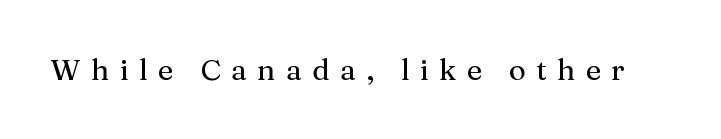
{"serif": "yes", "italic": "no", "width": "normal", "stroke_contrast": "medium", "x_height": "medium", "monospaced": "no", "underline": "no", "letter_spacing": "wide", "letter_spacing_em": 0.36, "glyph_px": 29}
